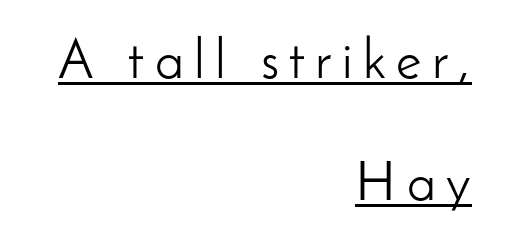
Q: Is the text bold? A: No.
Q: Is the text italic (slanted)? A: No, it is upright.
Q: Is the typeface a serif or a sans-serif typeface? A: Sans-serif.
Q: Is the text underlined? A: Yes.
Q: How is the paragraph aligned? A: Right-aligned.
Q: Is the spacing between lines tight, normal or loose? A: Loose.
Q: Width (condensed, normal, or wide)? A: Normal.
Q: Stroke contrast? A: Low.
Q: x-height? A: Small.
Q: Monospaced? A: No.
